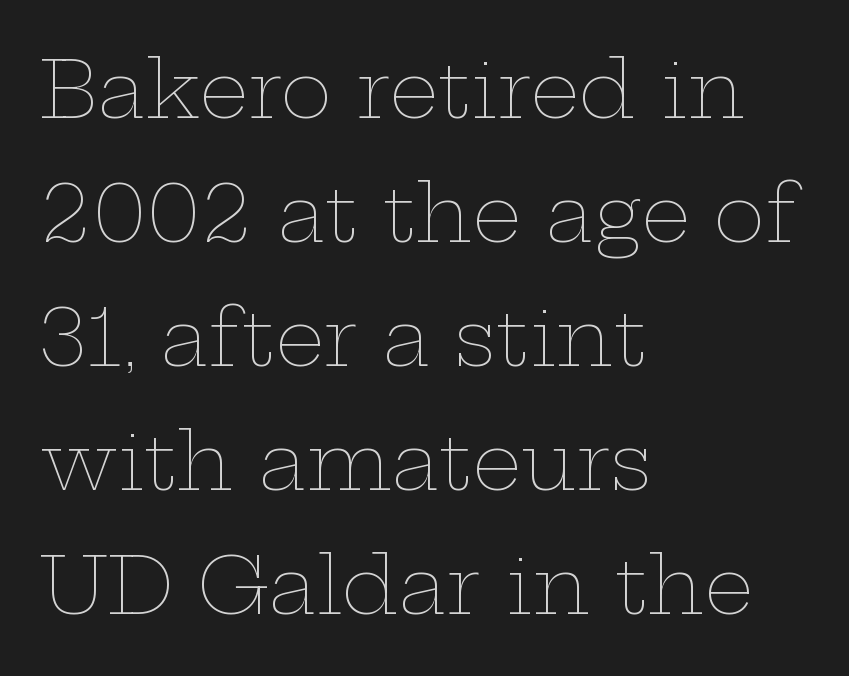
Q: Is the text bold? A: No.
Q: Is the text italic (slanted)? A: No, it is upright.
Q: Is the text underlined? A: No.
Q: How is the paragraph aligned? A: Left-aligned.
Q: Is the spacing between letters normal or unusually wide? A: Normal.
Q: Is the spacing between lines tight, normal or loose? A: Normal.
Q: Width (condensed, normal, or wide)? A: Wide.
Q: Stroke contrast? A: Low.
Q: x-height? A: Medium.
Q: Monospaced? A: No.
